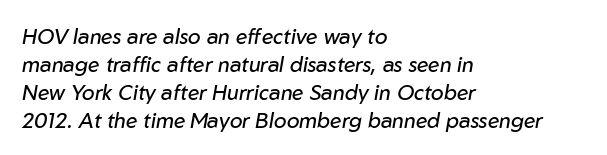
{"italic": "yes", "lean": "right", "slant_degrees": 10, "bold": "no", "underline": "no", "align": "left", "line_spacing": "normal", "line_spacing_ratio": 1.33, "letter_spacing": "normal", "letter_spacing_em": 0.0, "glyph_px": 21}
